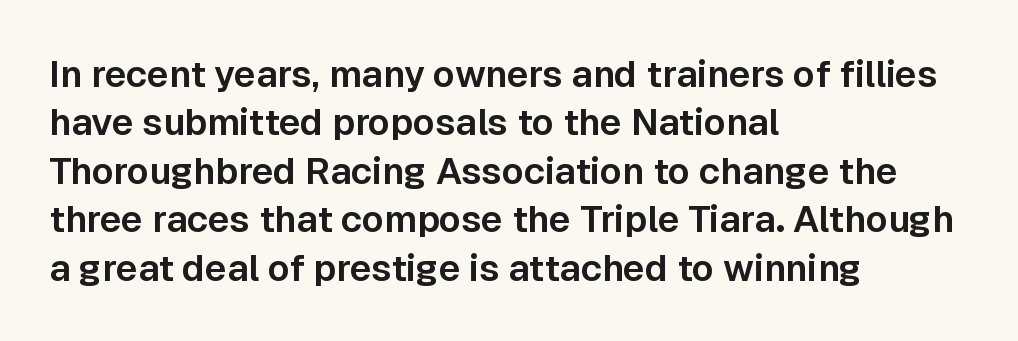
The image shows 37 px sans-serif type, upright; set left-aligned, normal line spacing (1.31x), normal letter spacing, not underlined; low stroke contrast and a medium x-height.
